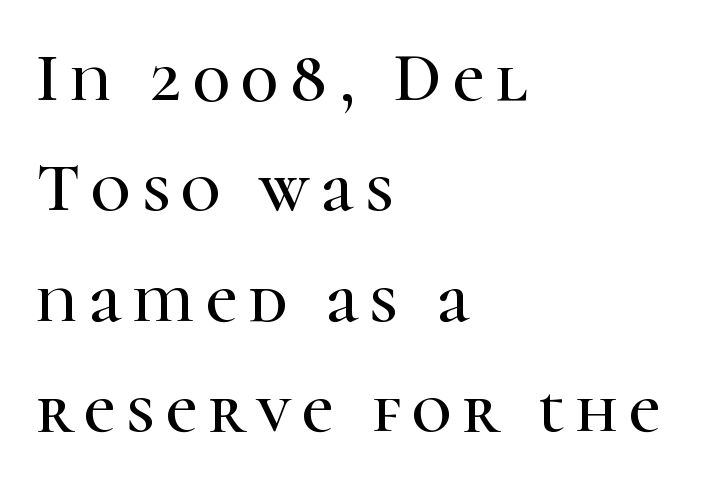
Each letter's strokes conclude with small projecting serifs. Layout note: lines flush left. The space between consecutive lines is moderate. The baseline area is clear. Each letter keeps its own natural width here, so spacing adapts to shape.
